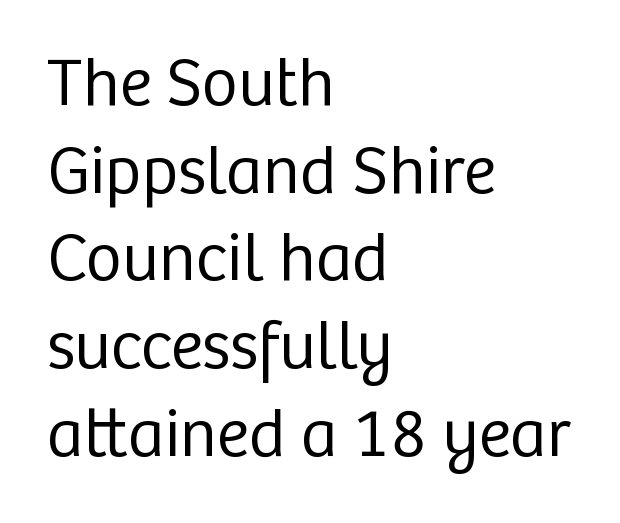
{"serif": "no", "italic": "no", "bold": "no", "weight": "regular", "width": "normal", "stroke_contrast": "low", "x_height": "medium", "monospaced": "no", "underline": "no", "align": "left", "line_spacing": "normal", "line_spacing_ratio": 1.27, "letter_spacing": "normal", "letter_spacing_em": 0.0, "glyph_px": 69}
